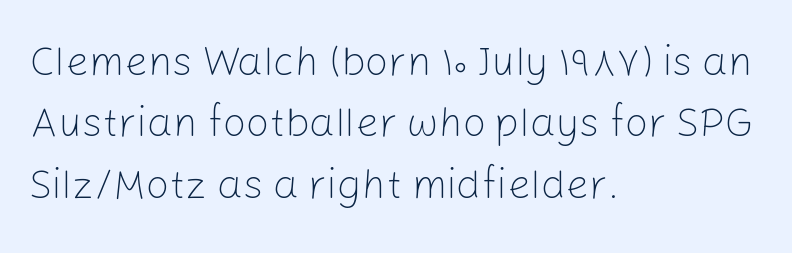
Q: Is the text bold? A: No.
Q: Is the text italic (slanted)? A: No, it is upright.
Q: Is the typeface a serif or a sans-serif typeface? A: Sans-serif.
Q: Is the text underlined? A: No.
Q: How is the paragraph aligned? A: Left-aligned.
Q: Is the spacing between letters normal or unusually wide? A: Normal.
Q: Is the spacing between lines tight, normal or loose? A: Normal.
Q: Width (condensed, normal, or wide)? A: Normal.
Q: Stroke contrast? A: Low.
Q: x-height? A: Medium.
Q: Monospaced? A: No.
